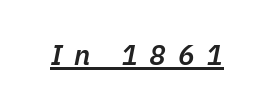
The image shows 28 px semibold type, italic (leaning right); set unusually wide letter spacing (+0.42 em), underlined; low stroke contrast and a medium x-height.
